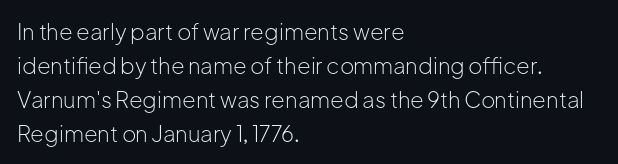
Q: Is the text bold? A: No.
Q: Is the text italic (slanted)? A: No, it is upright.
Q: Is the text underlined? A: No.
Q: How is the paragraph aligned? A: Left-aligned.
Q: Is the spacing between letters normal or unusually wide? A: Normal.
Q: Is the spacing between lines tight, normal or loose? A: Normal.
